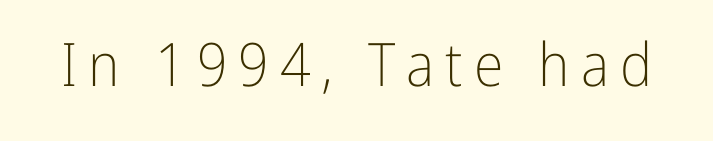
The image shows 60 px light, condensed sans-serif type, upright; set not underlined; low stroke contrast and a medium x-height.
